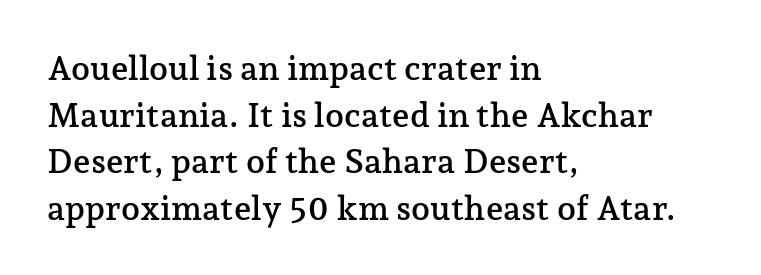
{"serif": "yes", "italic": "no", "width": "normal", "stroke_contrast": "low", "x_height": "medium", "monospaced": "no", "underline": "no", "align": "left", "line_spacing": "normal", "line_spacing_ratio": 1.37, "letter_spacing": "normal", "letter_spacing_em": 0.0, "glyph_px": 34}
